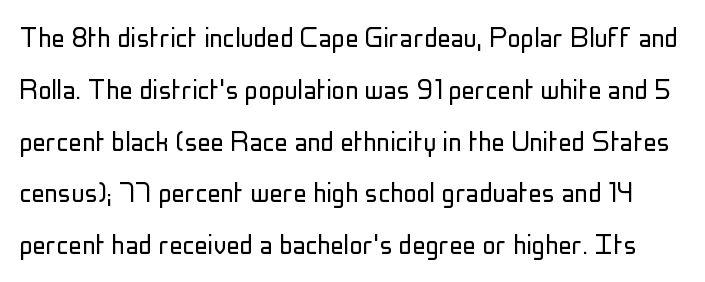
The image shows 33 px light, condensed sans-serif type, upright; set normal line spacing (1.57x), normal letter spacing, not underlined; low stroke contrast and a medium x-height.
